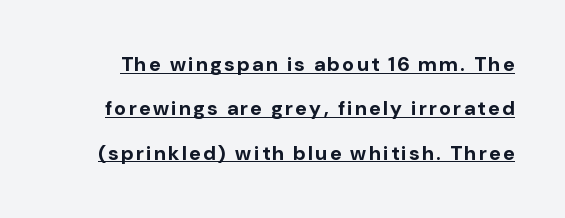
A typesetter would call this leading open, well beyond the default. Descenders here cross a horizontal rule under the line. The lettering holds an erect, upright posture throughout. Summary of weight: heavy, a full bold.
